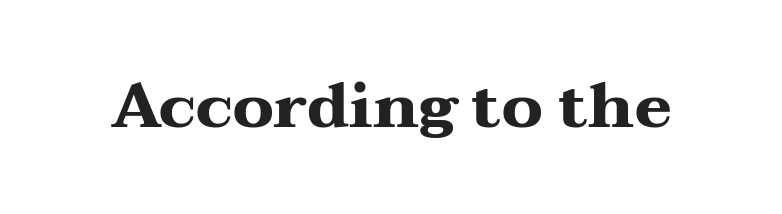
The image shows 63 px heavy, wide serif type, upright; set normal letter spacing, not underlined; medium stroke contrast and a medium x-height.
